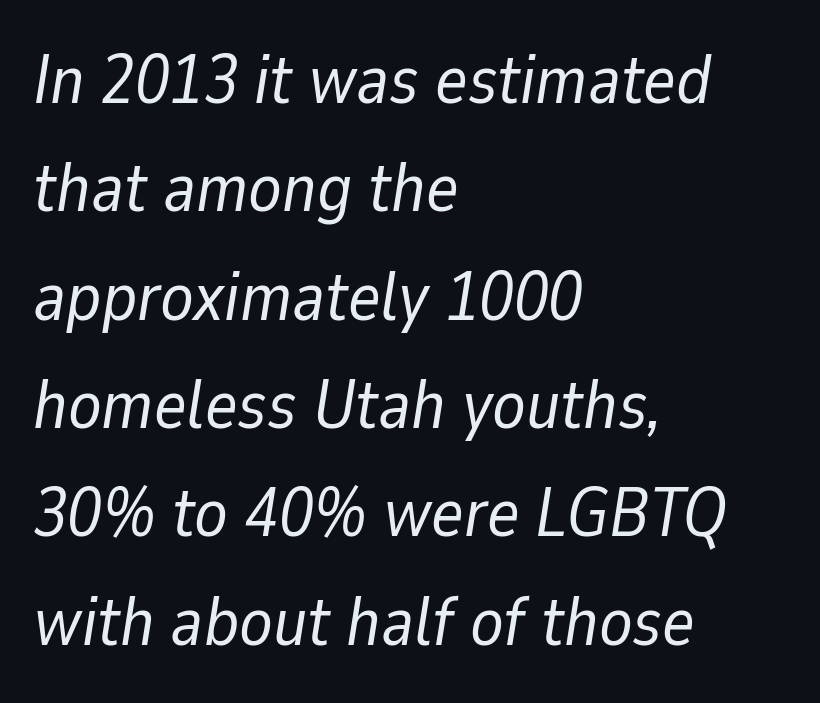
The image shows 69 px regular-weight type, italic (leaning right); set left-aligned, normal line spacing (1.57x), normal letter spacing, not underlined; low stroke contrast and a medium x-height.
